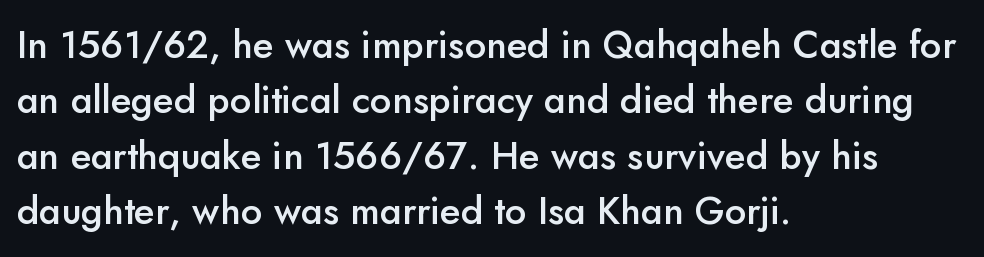
The image shows 38 px semibold sans-serif type, upright; set left-aligned, normal line spacing (1.46x), normal letter spacing, not underlined; low stroke contrast and a small x-height.
